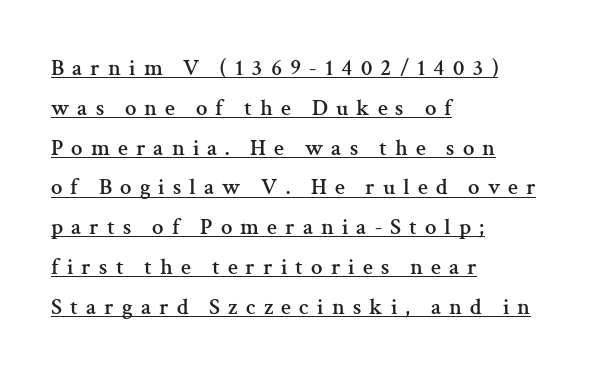
The image shows 23 px text type, upright; set left-aligned, line spacing 1.73x, unusually wide letter spacing (+0.35 em), underlined.
